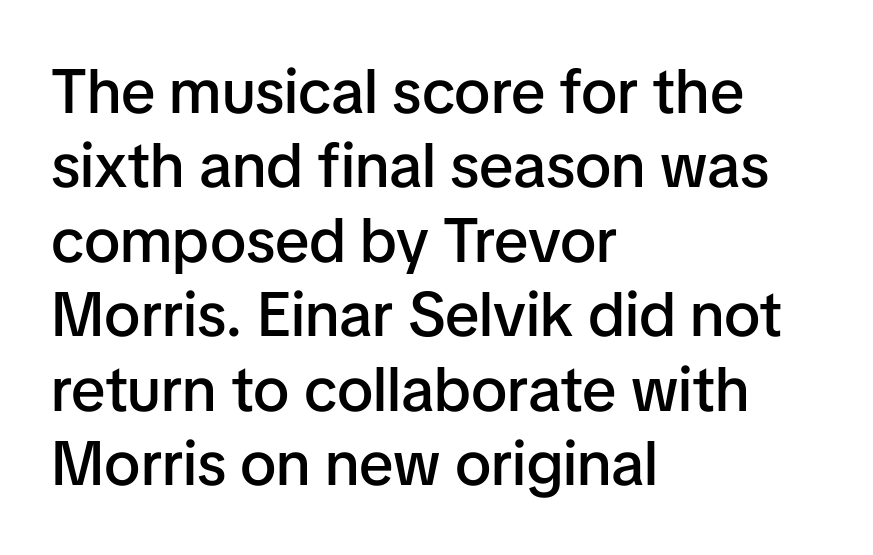
The image shows 62 px semibold sans-serif type, upright; set left-aligned, line spacing 1.2x, normal letter spacing, not underlined; low stroke contrast and a medium x-height.
